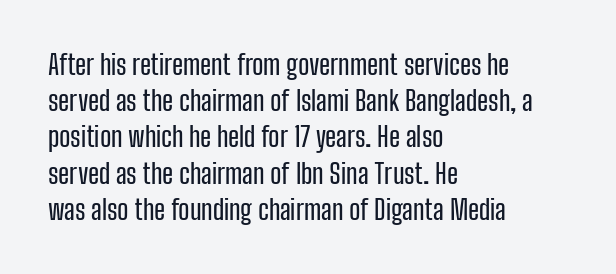
The image shows 27 px text type, upright; set left-aligned, normal line spacing (1.34x), normal letter spacing, not underlined.
